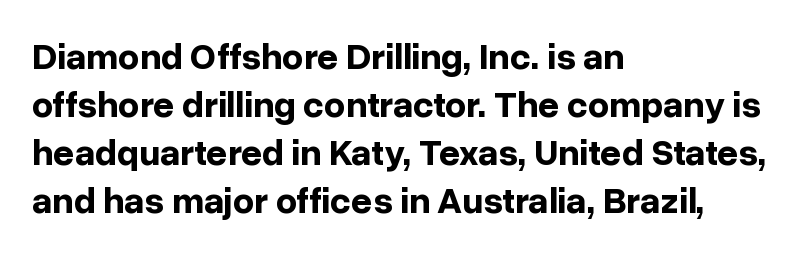
Bold? Absolutely — the strokes are thick and heavy. Each new line begins a customary step beneath the previous one. This sample has the flowing, uneven cadence of proportional lettering. The type family on display is of the sans-serif kind. All the whitespace from short lines collects on the right. Inter-character spacing is left at the font's built-in metrics.
